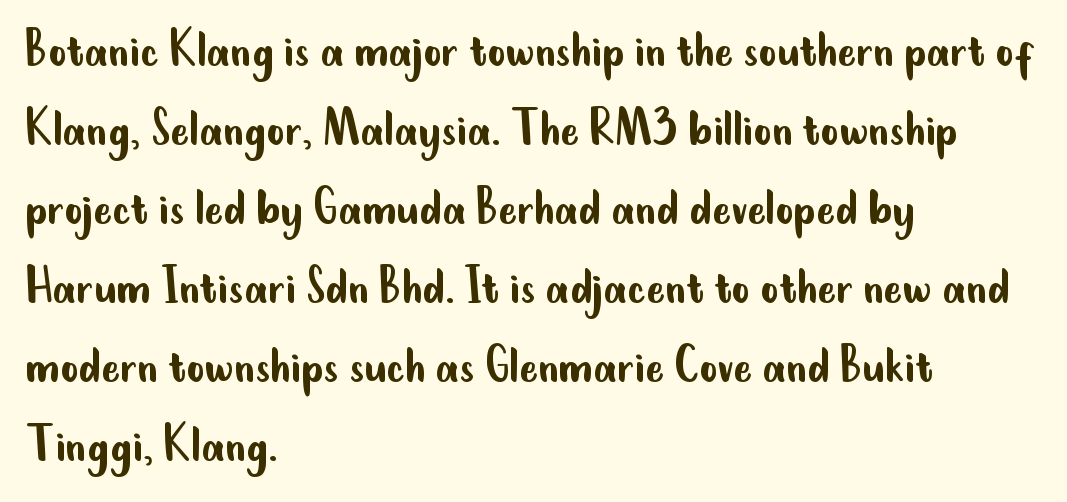
The image shows 56 px regular-weight, condensed sans-serif type, upright; set left-aligned, normal line spacing (1.41x), normal letter spacing, not underlined; low stroke contrast and a small x-height.
